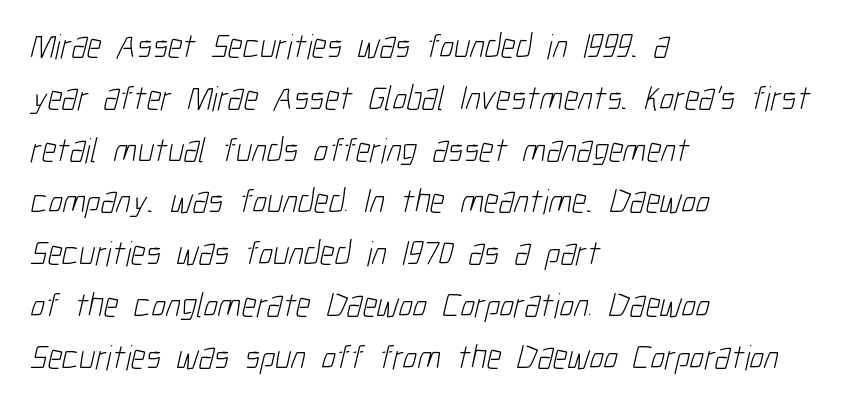
Check where the strokes stop: nothing finishes them off — pure sans. Each letter keeps its own natural width here, so spacing adapts to shape. A quiet, ordinary-to-light weight characterises the typeface. The vertical gap from one line to the next is medium.
